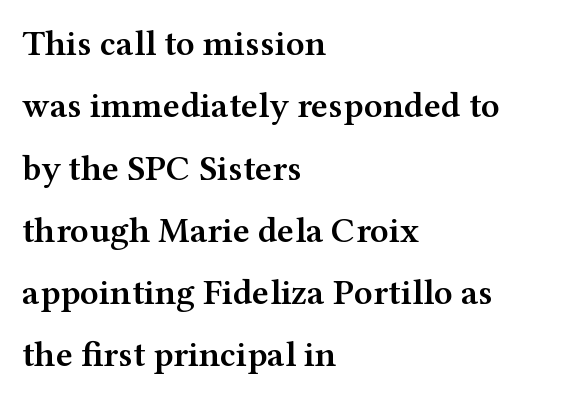
Q: Is the text bold? A: Semi-bold.
Q: Is the text italic (slanted)? A: No, it is upright.
Q: Is the typeface a serif or a sans-serif typeface? A: Serif.
Q: Is the text underlined? A: No.
Q: How is the paragraph aligned? A: Left-aligned.
Q: Is the spacing between letters normal or unusually wide? A: Normal.
Q: Width (condensed, normal, or wide)? A: Wide.
Q: Stroke contrast? A: Medium.
Q: x-height? A: Medium.
Q: Monospaced? A: No.
